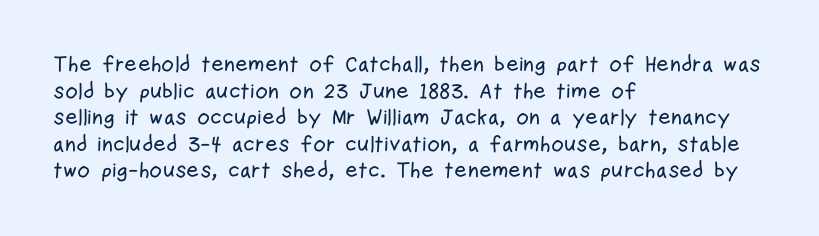
A student would call this left alignment; a typographer would say flush left, rag right. Nobody touched the tracking dial on this one. Tall strokes in this sample are plumb rather than angled. Descenders are the only things crossing below the line.
